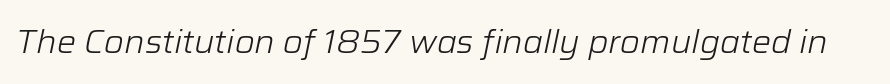
Beneath every word, the page is bare. These lines were composed using italics. The type is set solid horizontally, with unmodified tracking. No extra ink here — the face is not bold. Is this a fixed-width face? No — the glyphs have proportional, varying widths.
